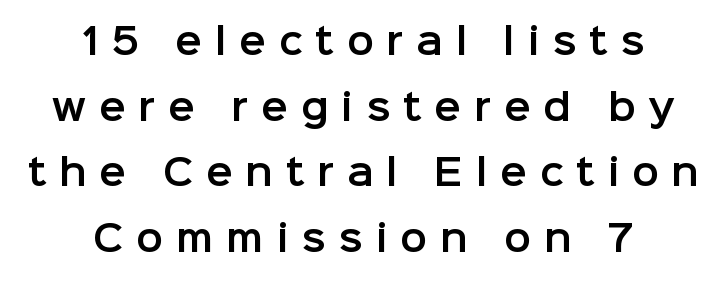
{"serif": "no", "italic": "no", "width": "normal", "stroke_contrast": "low", "x_height": "medium", "monospaced": "no", "underline": "no", "align": "center", "line_spacing_ratio": 1.82, "letter_spacing": "wide", "letter_spacing_em": 0.35, "glyph_px": 36}
